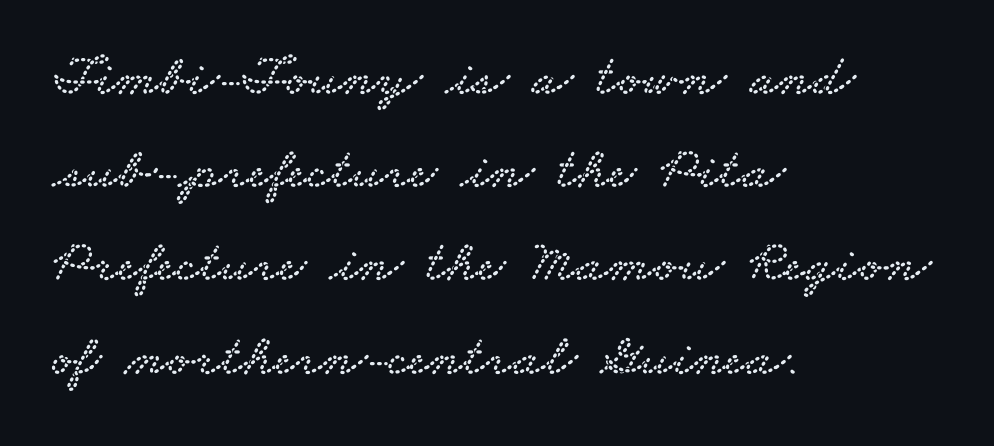
Honestly, there is no underline to notice here at all. Characters follow at the spacing the type designer built in. The typesetter chose a ragged-right arrangement here. Each letter keeps its own natural width here, so spacing adapts to shape.
